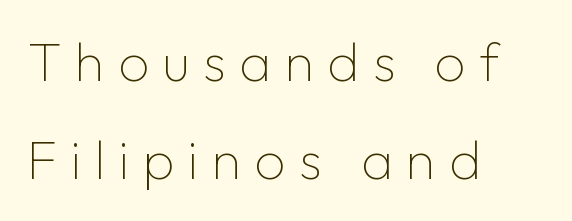
The image shows 54 px thin sans-serif type, upright; set left-aligned, line spacing 1.81x, unusually wide letter spacing (+0.25 em), not underlined; low stroke contrast and a medium x-height.
